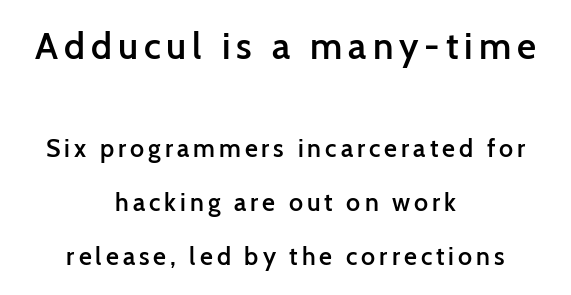
The image shows 37 px semibold sans-serif type, upright; set centered, loose line spacing (2.15x), not underlined; the first (top) block is 1.48x larger; low stroke contrast and a medium x-height.
